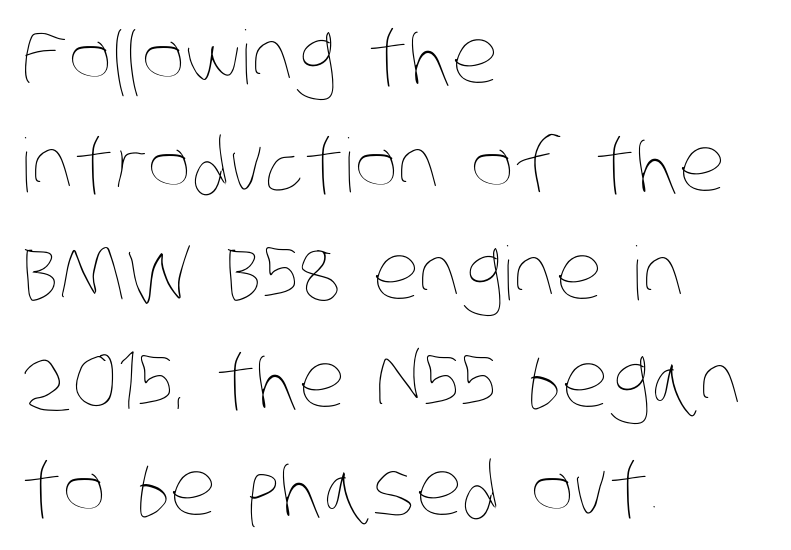
The space beneath each line is pristine and unruled. The rendering keeps characters at their native spacing. Is the block centered? No — it sits flush against the left margin. Think standard paragraph weight, or any step lighter than that. Quick note: interline space is typical. Is this a fixed-width face? No — the glyphs have proportional, varying widths.
